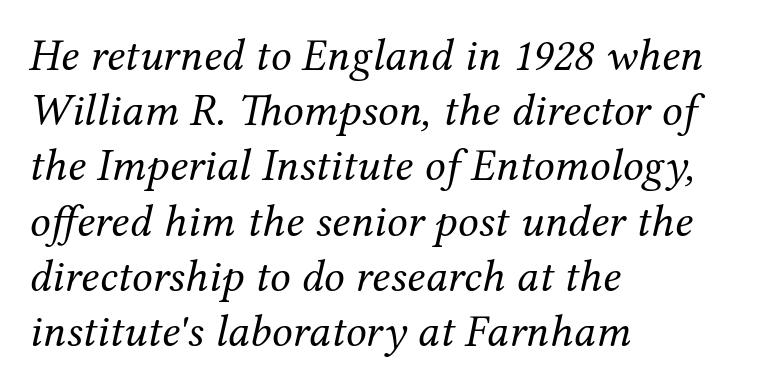
Each row of text sits above clean, open space. The lettering tilts uniformly, giving the passage an italic look. Glyph-to-glyph distance matches everyday printed text. Left-aligned paragraph, ragged on the right. Weight class: somewhere from thin through regular. Spacing verdict: proportional, widths tailored to each character.
